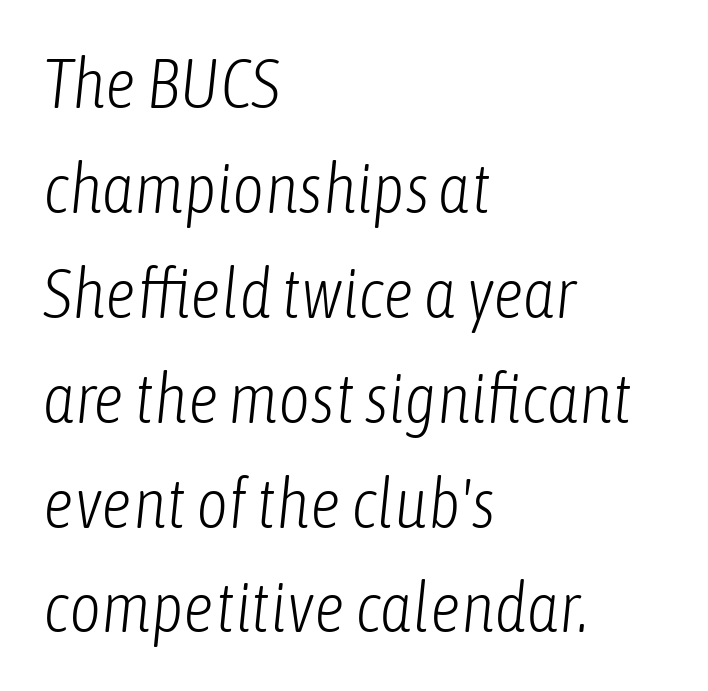
The image shows 69 px light, condensed type, italic (leaning right); set left-aligned, normal line spacing (1.52x), normal letter spacing, not underlined; low stroke contrast and a medium x-height.
